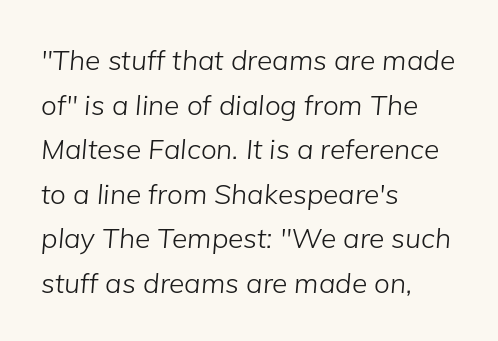
{"italic": "yes", "lean": "right", "slant_degrees": 5, "bold": "no", "weight": "light", "width": "normal", "stroke_contrast": "low", "x_height": "medium", "monospaced": "no", "underline": "no", "align": "left", "line_spacing": "normal", "line_spacing_ratio": 1.59, "letter_spacing": "normal", "letter_spacing_em": 0.0, "glyph_px": 28}
